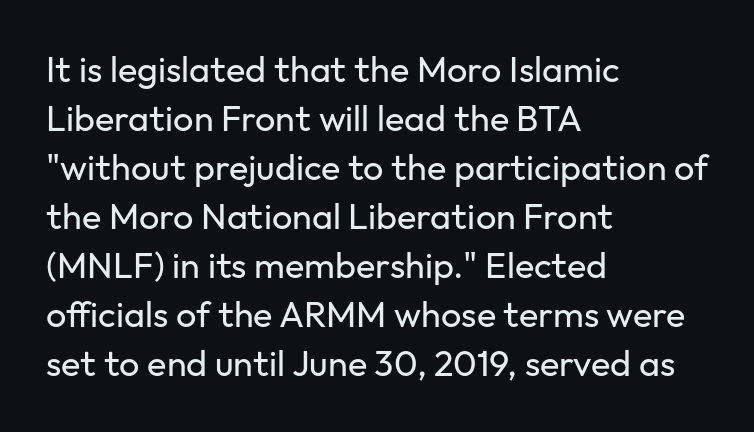
The image shows 36 px regular-weight sans-serif type, upright; set left-aligned, normal line spacing (1.36x), normal letter spacing, not underlined; low stroke contrast and a medium x-height.
